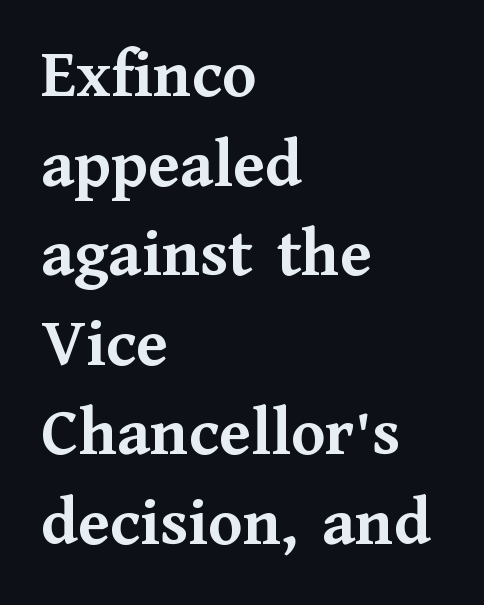
{"serif": "yes", "italic": "no", "bold": "yes", "weight": "semibold", "width": "normal", "stroke_contrast": "medium", "x_height": "medium", "monospaced": "no", "underline": "no", "align": "left", "line_spacing": "normal", "line_spacing_ratio": 1.28, "letter_spacing": "normal", "letter_spacing_em": 0.0, "glyph_px": 70}
